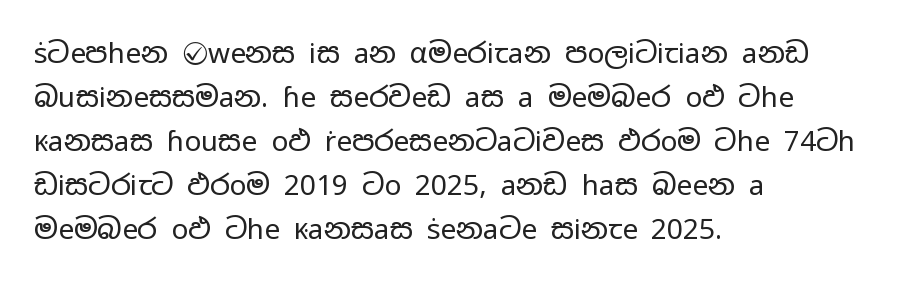
Q: Is the text bold? A: No.
Q: Is the text italic (slanted)? A: No, it is upright.
Q: Is the typeface a serif or a sans-serif typeface? A: Sans-serif.
Q: Is the text underlined? A: No.
Q: How is the paragraph aligned? A: Left-aligned.
Q: Is the spacing between letters normal or unusually wide? A: Normal.
Q: Is the spacing between lines tight, normal or loose? A: Normal.
Q: Width (condensed, normal, or wide)? A: Wide.
Q: Stroke contrast? A: Low.
Q: x-height? A: Medium.
Q: Monospaced? A: No.
